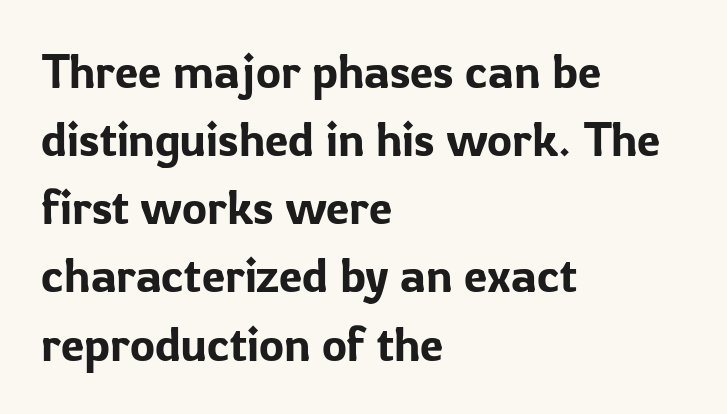
A typesetter would call this leading conventional body-copy spacing. This is roman type, the default non-slanted kind. The letters carry no serifs — their stems end cleanly without finishing strokes. Descenders hang freely into open space.
